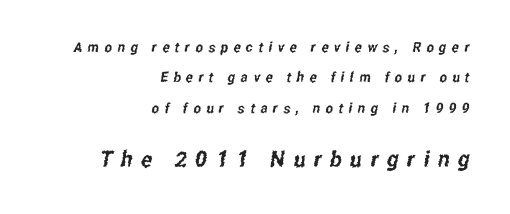
Q: Is the text underlined? A: No.
Q: How is the paragraph aligned? A: Right-aligned.
Q: Is the spacing between letters normal or unusually wide? A: Unusually wide.
Q: Is the spacing between lines tight, normal or loose? A: Loose.
Q: Which block of text is set in a larger size, the first (top) or the second (bottom)? A: The second (bottom) one.
